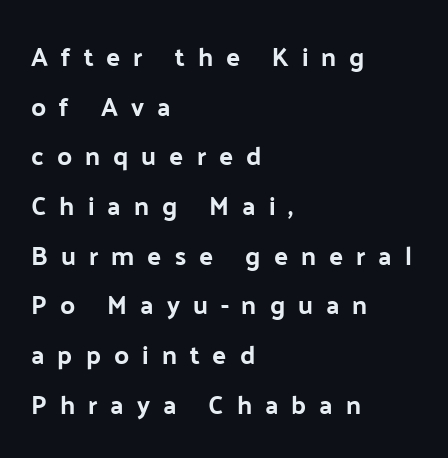
The image shows 26 px text type, upright; set left-aligned, loose line spacing (1.91x), unusually wide letter spacing (+0.5 em), not underlined.
